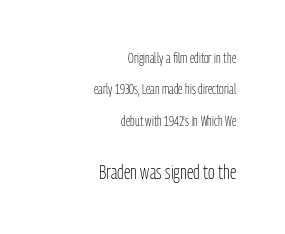
The image shows 20 px text type, upright; set right-aligned, loose line spacing (2.25x), normal letter spacing, not underlined; the second (bottom) block is 1.43x larger.
